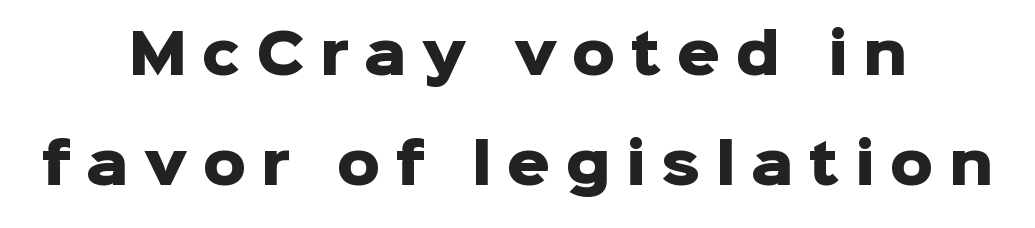
{"serif": "no", "italic": "no", "bold": "yes", "weight": "heavy", "width": "normal", "stroke_contrast": "low", "x_height": "medium", "monospaced": "no", "underline": "no", "align": "center", "line_spacing": "loose", "line_spacing_ratio": 2.04, "letter_spacing": "wide", "letter_spacing_em": 0.28, "glyph_px": 54}
